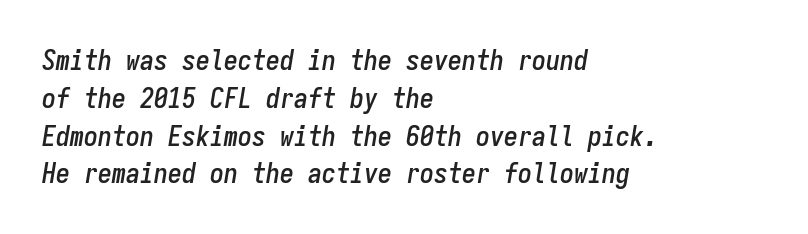
The image shows 28 px condensed type, italic (leaning right), monospaced; set left-aligned, normal line spacing (1.35x), normal letter spacing, not underlined; low stroke contrast and a medium x-height.
